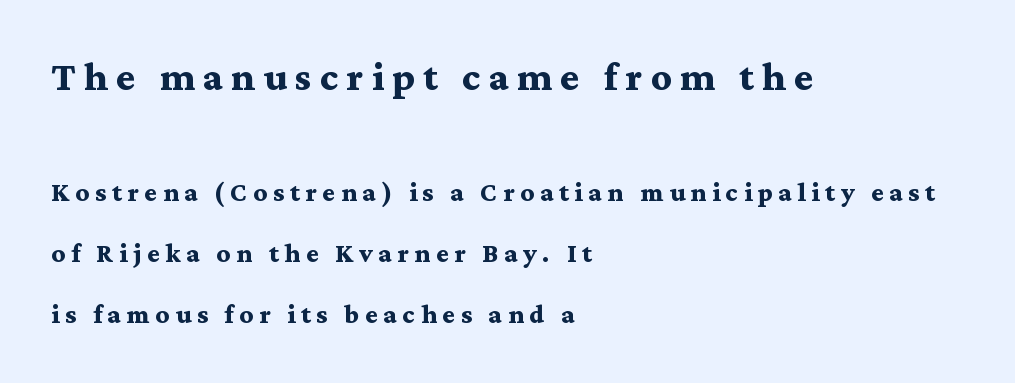
Q: Is the text bold? A: Yes.
Q: Is the text italic (slanted)? A: No, it is upright.
Q: Is the typeface a serif or a sans-serif typeface? A: Serif.
Q: Is the text underlined? A: No.
Q: How is the paragraph aligned? A: Left-aligned.
Q: Is the spacing between letters normal or unusually wide? A: Unusually wide.
Q: Is the spacing between lines tight, normal or loose? A: Loose.
Q: Which block of text is set in a larger size, the first (top) or the second (bottom)? A: The first (top) one.
Q: Width (condensed, normal, or wide)? A: Wide.
Q: Stroke contrast? A: Medium.
Q: x-height? A: Medium.
Q: Monospaced? A: No.
